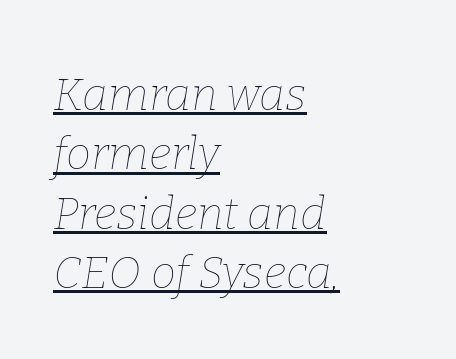
Q: Is the text bold? A: No.
Q: Is the text italic (slanted)? A: Yes, it leans right by about 9 degrees.
Q: Is the text underlined? A: Yes.
Q: How is the paragraph aligned? A: Left-aligned.
Q: Is the spacing between letters normal or unusually wide? A: Normal.
Q: Is the spacing between lines tight, normal or loose? A: Normal.
Q: Width (condensed, normal, or wide)? A: Normal.
Q: Stroke contrast? A: Low.
Q: x-height? A: Medium.
Q: Monospaced? A: No.
